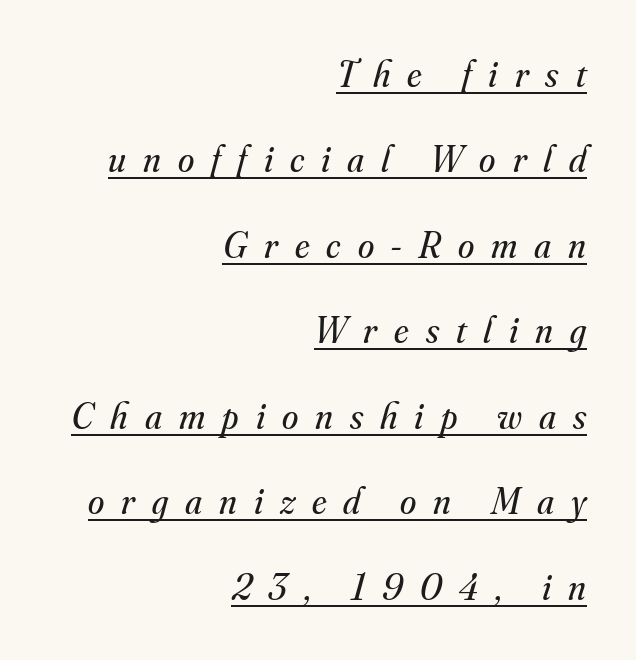
The image shows 37 px regular-weight serif type, italic (leaning right); set right-aligned, loose line spacing (2.31x), unusually wide letter spacing (+0.46 em), underlined; medium stroke contrast and a small x-height.
